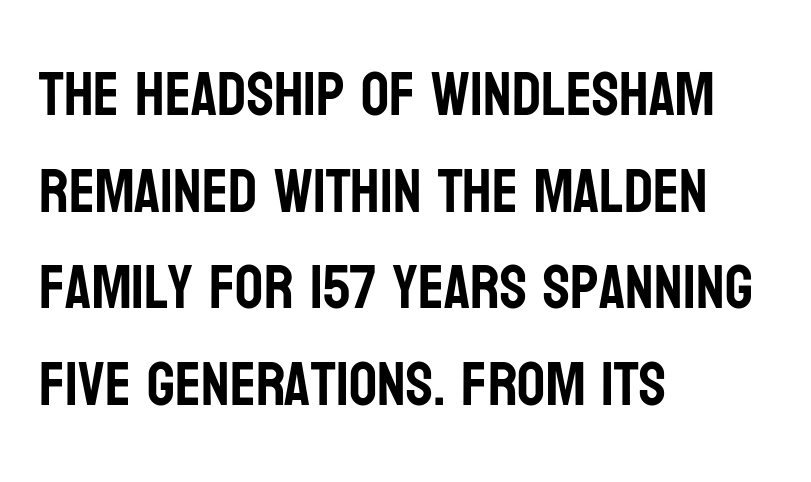
Q: Is the text italic (slanted)? A: No, it is upright.
Q: Is the typeface a serif or a sans-serif typeface? A: Sans-serif.
Q: Is the text underlined? A: No.
Q: How is the paragraph aligned? A: Left-aligned.
Q: Is the spacing between letters normal or unusually wide? A: Normal.
Q: Is the spacing between lines tight, normal or loose? A: Normal.
Q: Width (condensed, normal, or wide)? A: Condensed.
Q: Stroke contrast? A: Low.
Q: x-height? A: Large.
Q: Monospaced? A: No.
